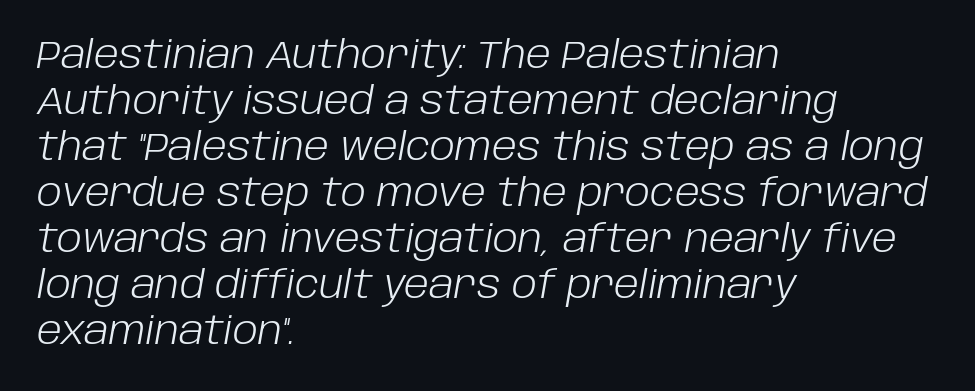
The image shows 38 px light type, italic (leaning right); set left-aligned, line spacing 1.21x, normal letter spacing, not underlined; low stroke contrast and a large x-height.
